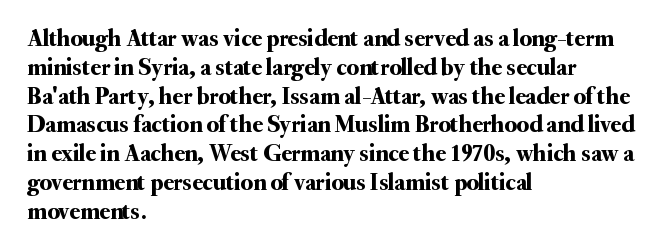
The image shows 24 px text type, upright; set left-aligned, line spacing 1.2x, normal letter spacing, not underlined.
